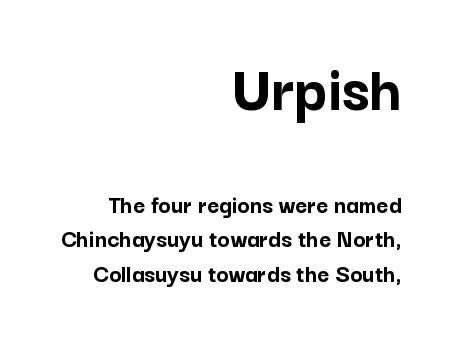
Q: Is the text bold? A: Yes.
Q: Is the text italic (slanted)? A: No, it is upright.
Q: Is the typeface a serif or a sans-serif typeface? A: Sans-serif.
Q: Is the text underlined? A: No.
Q: How is the paragraph aligned? A: Right-aligned.
Q: Is the spacing between letters normal or unusually wide? A: Normal.
Q: Is the spacing between lines tight, normal or loose? A: Normal.
Q: Which block of text is set in a larger size, the first (top) or the second (bottom)? A: The first (top) one.
Q: Width (condensed, normal, or wide)? A: Normal.
Q: Stroke contrast? A: Low.
Q: x-height? A: Medium.
Q: Monospaced? A: No.
